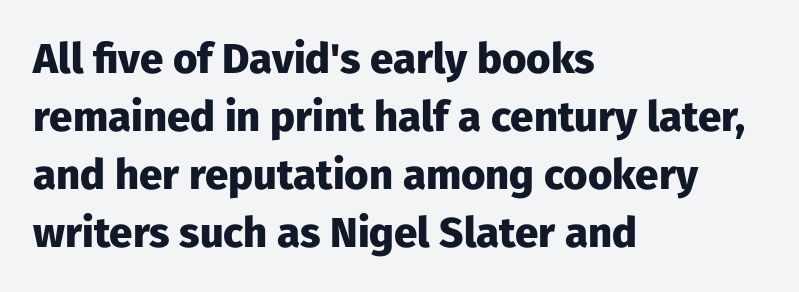
The image shows 42 px heavy sans-serif type, upright; set left-aligned, normal line spacing (1.38x), normal letter spacing, not underlined; low stroke contrast and a medium x-height.
